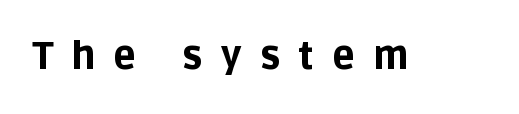
The typography opts for an upright posture over an oblique one. Here the designer chose a conventional face with non-uniform glyph widths. The font family rendered here belongs to the sans-serif group. Spacing between characters has been opened up far beyond the box default.
